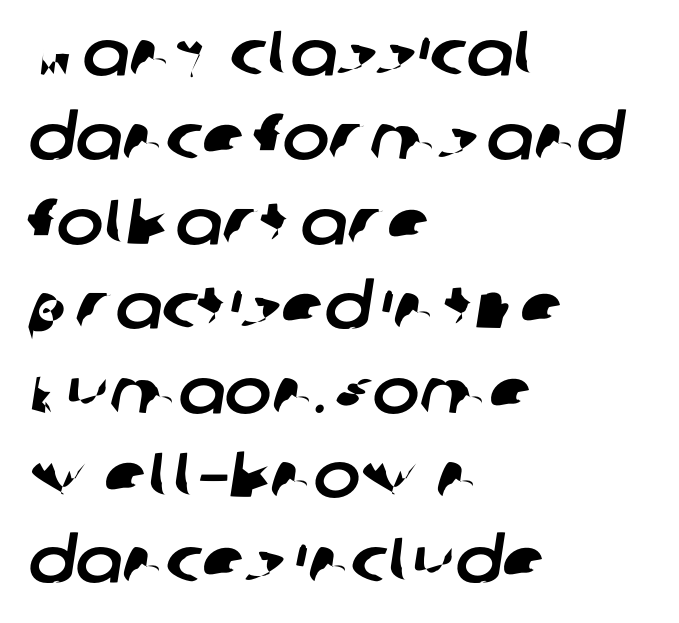
Q: Is the typeface a serif or a sans-serif typeface? A: Sans-serif.
Q: Is the text underlined? A: No.
Q: How is the paragraph aligned? A: Left-aligned.
Q: Is the spacing between letters normal or unusually wide? A: Normal.
Q: Is the spacing between lines tight, normal or loose? A: Normal.
Q: Width (condensed, normal, or wide)? A: Normal.
Q: Stroke contrast? A: Low.
Q: x-height? A: Large.
Q: Monospaced? A: No.
